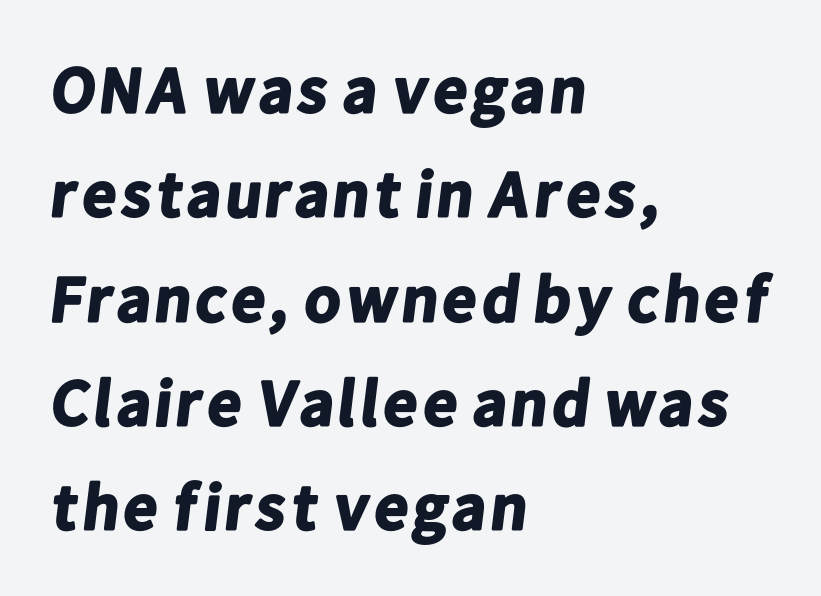
{"serif": "no", "bold": "yes", "weight": "bold", "width": "normal", "stroke_contrast": "low", "x_height": "medium", "monospaced": "no", "underline": "no", "align": "left", "line_spacing": "normal", "line_spacing_ratio": 1.58, "letter_spacing": "normal", "letter_spacing_em": 0.0, "glyph_px": 66}
